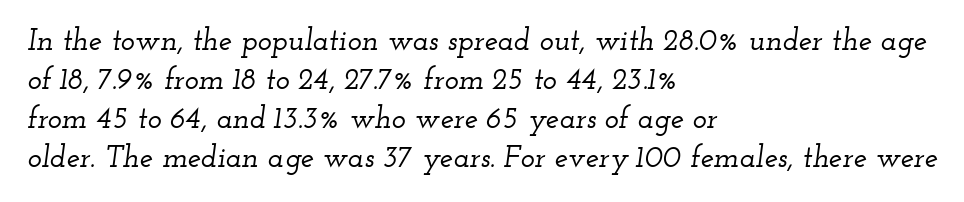
A typesetter would call this zero additional tracking. It's the slanting kind of type. The rendering uses natural spacing where letterforms have individual widths. This block has exactly the height ordinary leading produces. Plain, unruled lines of type.
